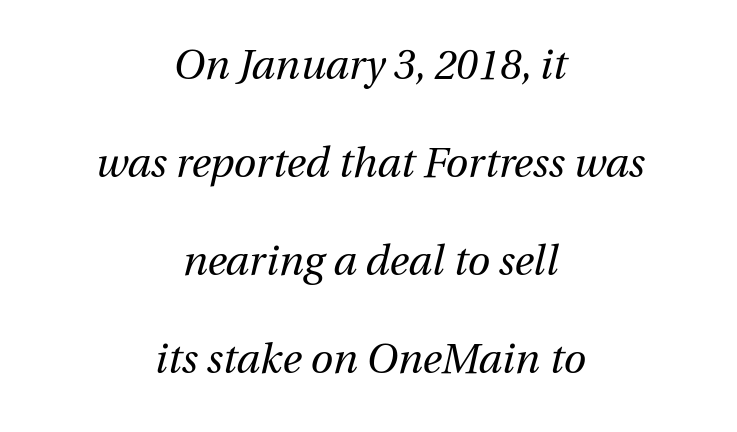
The image shows 41 px regular-weight type, italic (leaning right); set centered, loose line spacing (2.39x), normal letter spacing, not underlined; medium stroke contrast and a medium x-height.
